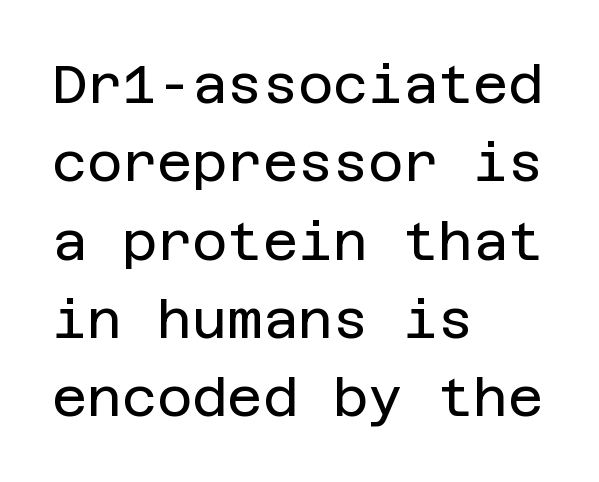
Q: Is the text bold? A: No.
Q: Is the text italic (slanted)? A: No, it is upright.
Q: Is the typeface a serif or a sans-serif typeface? A: Sans-serif.
Q: Is the text underlined? A: No.
Q: How is the paragraph aligned? A: Left-aligned.
Q: Is the spacing between letters normal or unusually wide? A: Normal.
Q: Is the spacing between lines tight, normal or loose? A: Normal.
Q: Width (condensed, normal, or wide)? A: Normal.
Q: Stroke contrast? A: Low.
Q: x-height? A: Large.
